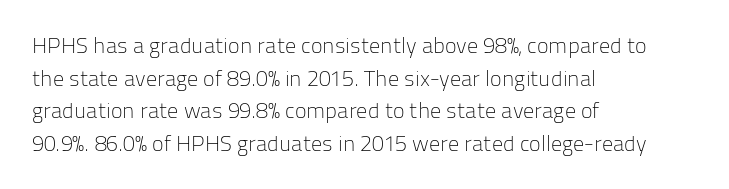
{"italic": "no", "bold": "no", "underline": "no", "align": "left", "line_spacing": "normal", "line_spacing_ratio": 1.48, "letter_spacing": "normal", "letter_spacing_em": 0.0, "glyph_px": 22}
